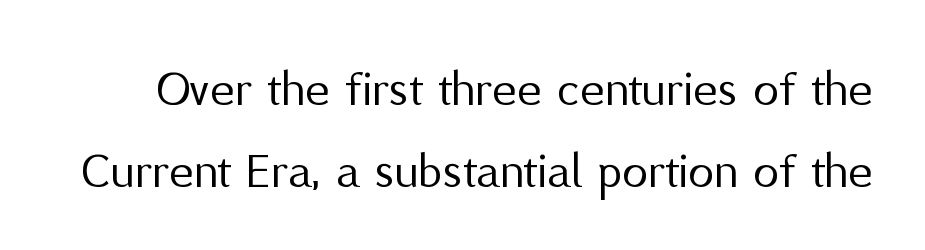
Think of a printed novel: that variable character pitch is what you see here. The rendering shows plain stroke endings on the letterforms — a sans-serif design. Stroke thickness stays within the range of a standard reading face or lighter. A bare baseline throughout the passage.
